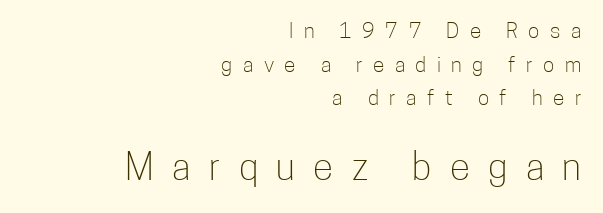
Q: Is the text bold? A: No.
Q: Is the text italic (slanted)? A: No, it is upright.
Q: Is the typeface a serif or a sans-serif typeface? A: Sans-serif.
Q: Is the text underlined? A: No.
Q: How is the paragraph aligned? A: Right-aligned.
Q: Is the spacing between letters normal or unusually wide? A: Unusually wide.
Q: Is the spacing between lines tight, normal or loose? A: Normal.
Q: Which block of text is set in a larger size, the first (top) or the second (bottom)? A: The second (bottom) one.
Q: Width (condensed, normal, or wide)? A: Condensed.
Q: Stroke contrast? A: Low.
Q: x-height? A: Medium.
Q: Monospaced? A: No.
